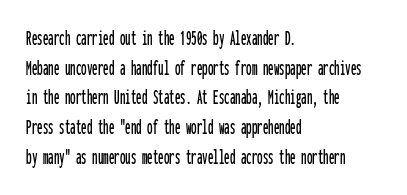
The image shows 22 px text type, upright; set left-aligned, normal line spacing (1.35x), normal letter spacing, not underlined.
